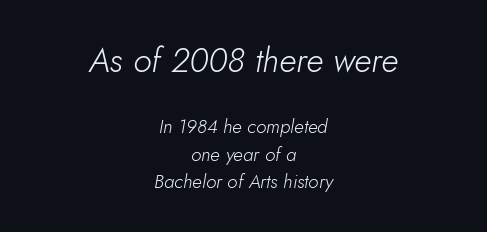
{"italic": "yes", "lean": "right", "slant_degrees": 5, "bold": "no", "weight": "light", "width": "normal", "stroke_contrast": "low", "x_height": "small", "monospaced": "no", "underline": "no", "align": "center", "line_spacing": "normal", "line_spacing_ratio": 1.46, "letter_spacing": "normal", "letter_spacing_em": 0.0, "larger_block": "first", "size_ratio": 1.79, "glyph_px": 34}
